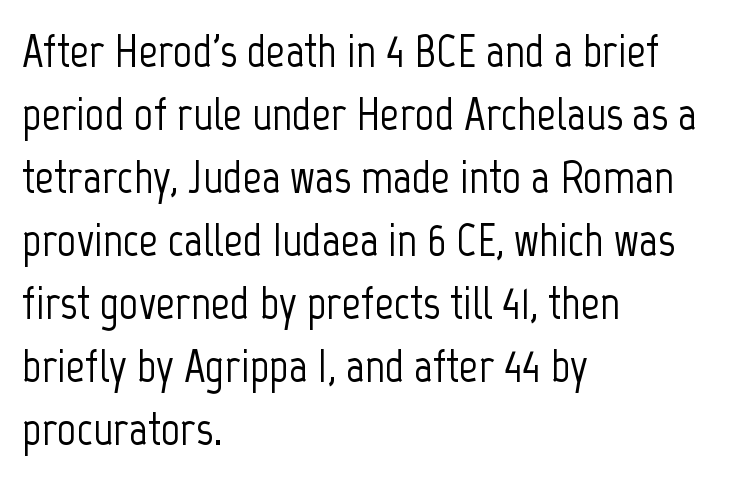
{"serif": "no", "italic": "no", "width": "condensed", "stroke_contrast": "low", "x_height": "medium", "monospaced": "no", "underline": "no", "align": "left", "line_spacing": "normal", "line_spacing_ratio": 1.34, "letter_spacing": "normal", "letter_spacing_em": 0.0, "glyph_px": 47}
